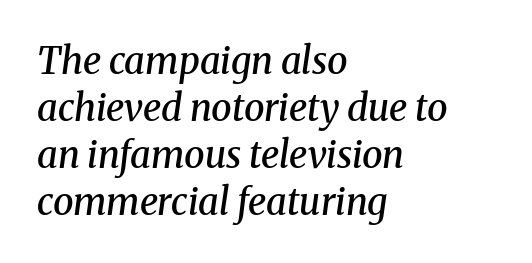
Q: Is the text bold? A: Semi-bold.
Q: Is the text italic (slanted)? A: Yes, it leans right by about 8 degrees.
Q: Is the typeface a serif or a sans-serif typeface? A: Serif.
Q: Is the text underlined? A: No.
Q: How is the paragraph aligned? A: Left-aligned.
Q: Is the spacing between letters normal or unusually wide? A: Normal.
Q: Is the spacing between lines tight, normal or loose? A: Normal.
Q: Width (condensed, normal, or wide)? A: Normal.
Q: Stroke contrast? A: Medium.
Q: x-height? A: Medium.
Q: Monospaced? A: No.
